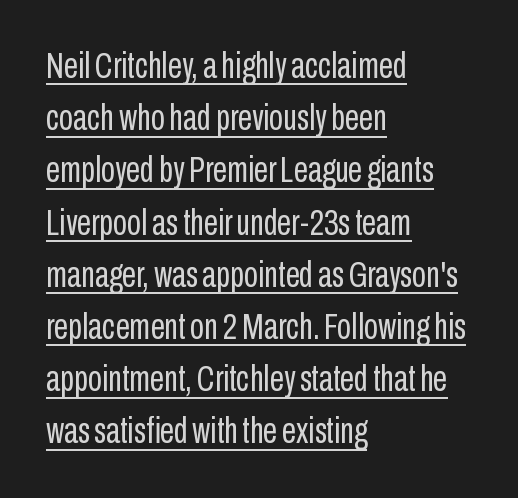
Q: Is the text bold? A: No.
Q: Is the text italic (slanted)? A: No, it is upright.
Q: Is the typeface a serif or a sans-serif typeface? A: Sans-serif.
Q: Is the text underlined? A: Yes.
Q: How is the paragraph aligned? A: Left-aligned.
Q: Is the spacing between letters normal or unusually wide? A: Normal.
Q: Is the spacing between lines tight, normal or loose? A: Normal.
Q: Width (condensed, normal, or wide)? A: Condensed.
Q: Stroke contrast? A: Low.
Q: x-height? A: Medium.
Q: Monospaced? A: No.
